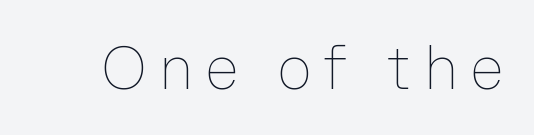
The image shows 60 px thin type, upright; set unusually wide letter spacing (+0.21 em), not underlined; low stroke contrast and a medium x-height.
